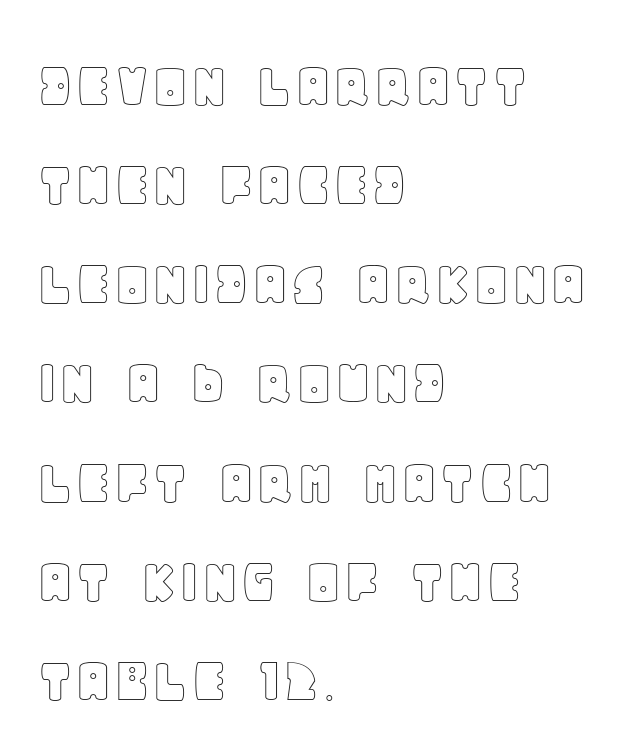
Q: Is the text italic (slanted)? A: No, it is upright.
Q: Is the text underlined? A: No.
Q: How is the paragraph aligned? A: Left-aligned.
Q: Is the spacing between letters normal or unusually wide? A: Normal.
Q: Is the spacing between lines tight, normal or loose? A: Normal.
Q: Width (condensed, normal, or wide)? A: Normal.
Q: x-height? A: Large.
Q: Monospaced? A: No.
